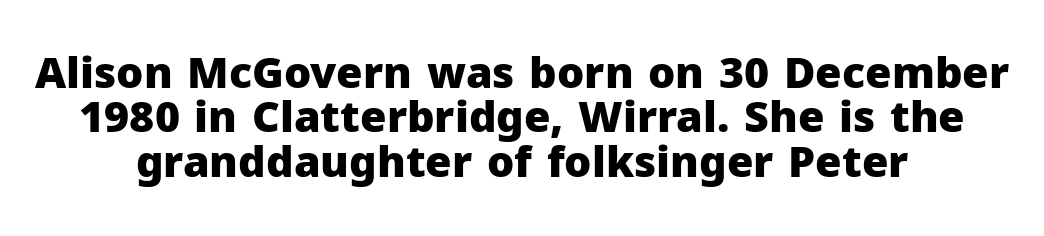
Q: Is the text bold? A: Yes.
Q: Is the text italic (slanted)? A: No, it is upright.
Q: Is the typeface a serif or a sans-serif typeface? A: Sans-serif.
Q: Is the text underlined? A: No.
Q: How is the paragraph aligned? A: Centered.
Q: Is the spacing between letters normal or unusually wide? A: Normal.
Q: Is the spacing between lines tight, normal or loose? A: Tight.
Q: Width (condensed, normal, or wide)? A: Normal.
Q: Stroke contrast? A: Low.
Q: x-height? A: Medium.
Q: Monospaced? A: No.
